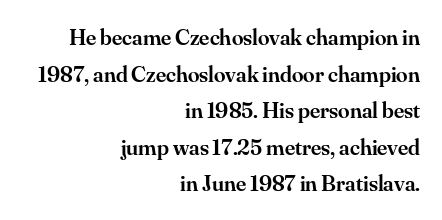
The image shows 23 px text type, upright; set right-aligned, normal line spacing (1.59x), normal letter spacing, not underlined.
